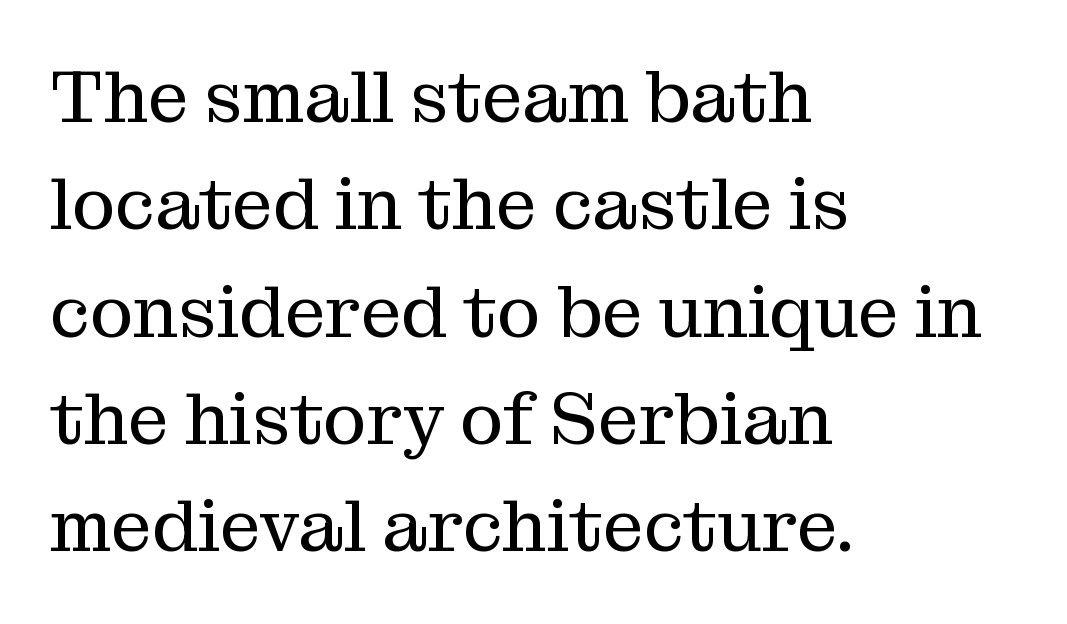
Ink coverage per letter is moderate at most. Here the designer chose a conventional face with non-uniform glyph widths. Style check: upright. The face used here is rendered with its standard letterfit.
